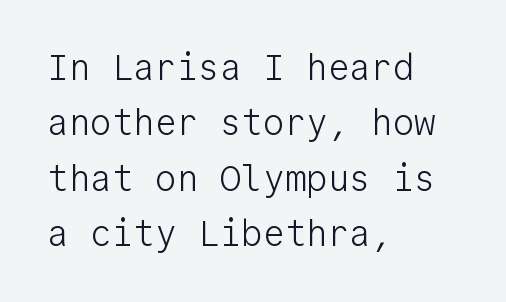
Every character sits straight up, as roman type does. If you measured baseline to baseline, you'd find a middling distance. Check the space under the baseline: it is left empty. Caption: multi-line text, flush left, ragged right. These lines are rendered in a fixed-pitch font. There is no visible air inserted between adjacent glyphs.
